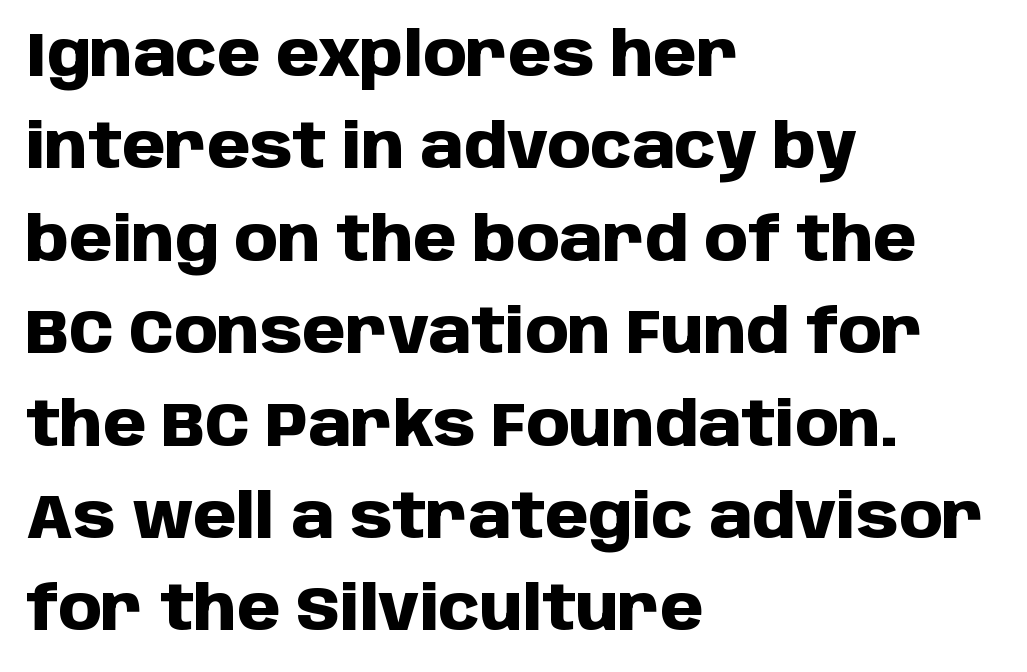
The image shows 62 px heavy sans-serif type, upright; set left-aligned, normal line spacing (1.49x), normal letter spacing, not underlined; low stroke contrast and a large x-height.
